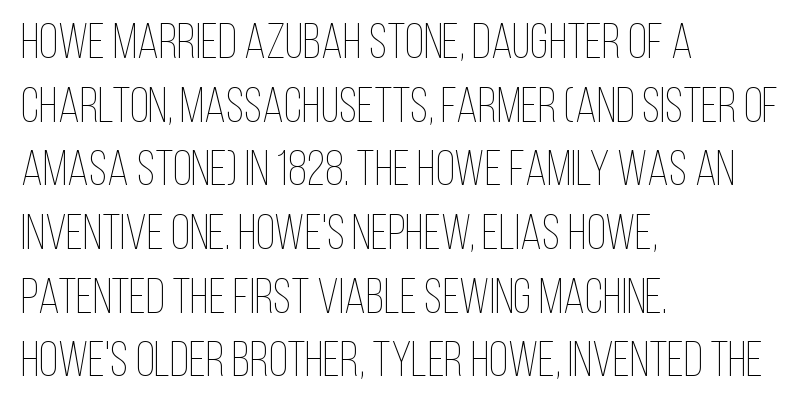
You could not count columns in this text — the font is proportionally spaced. Lines of text with bare space underneath. Each new line begins a customary step beneath the previous one. Short and long lines alike share a common starting point at left. Unlike italic type, these characters show no tilt at all.
